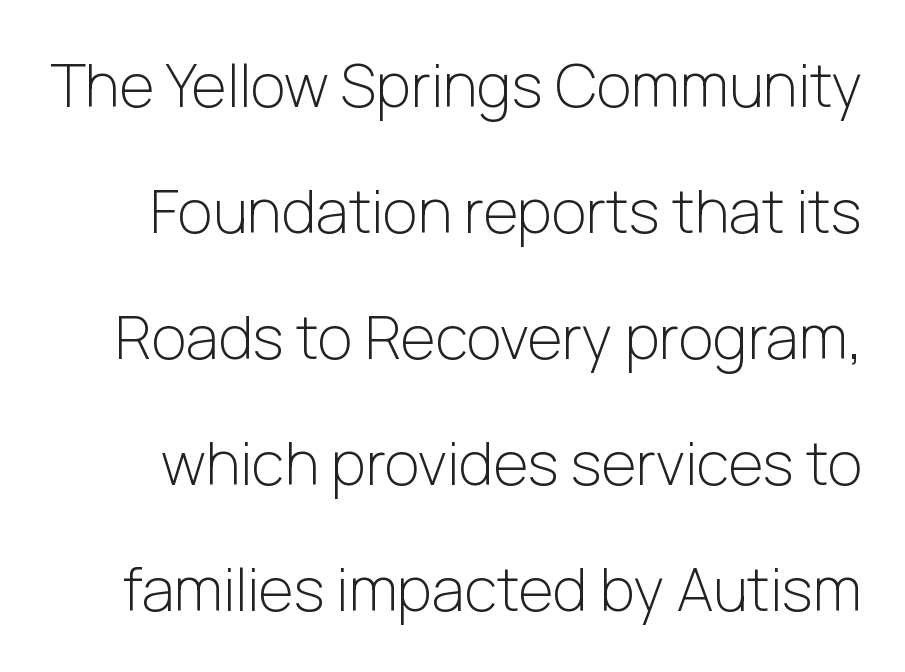
The image shows 60 px light sans-serif type, upright; set loose line spacing (2.1x), normal letter spacing, not underlined; low stroke contrast and a medium x-height.
